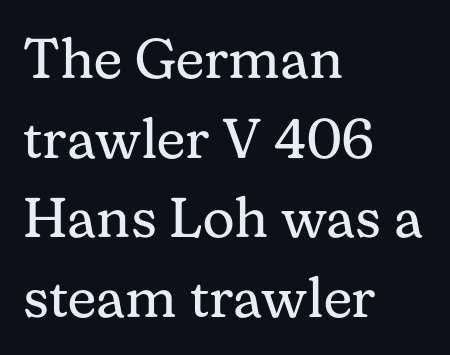
The image shows 56 px regular-weight serif type, upright; set left-aligned, normal line spacing (1.42x), normal letter spacing, not underlined; medium stroke contrast and a medium x-height.
